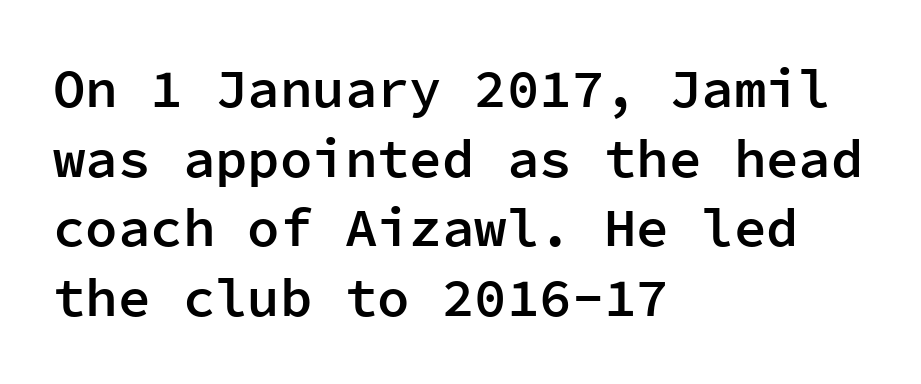
The image shows 54 px semibold sans-serif type, upright, monospaced; set left-aligned, normal line spacing (1.29x), normal letter spacing, not underlined; low stroke contrast and a medium x-height.
